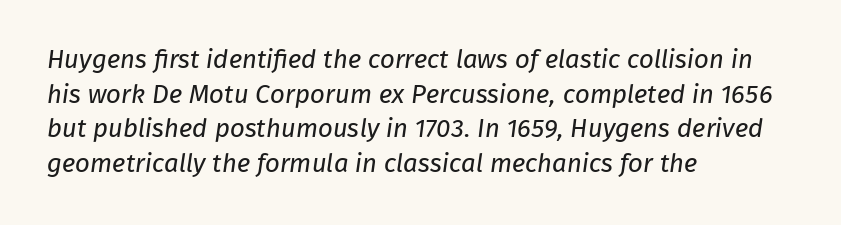
The passage shown stacks its lines at a standard gap. The lines in this sample share a left origin and differ only in where they stop. Words appear dense and cohesive because spacing is normal. Only glyphs here, with clear space below each row. Ink coverage per letter is moderate at most.
